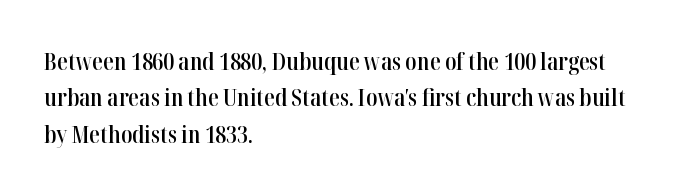
These lines keep a tight, regular rhythm from letter to letter. The foot of each line stays bare and open. The rag falls on the right side of this text block. The designer left line spacing at the default.
